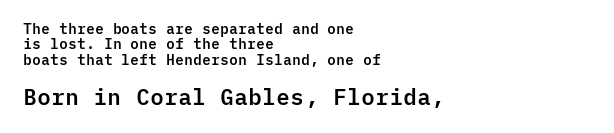
{"italic": "no", "underline": "no", "align": "left", "line_spacing": "tight", "line_spacing_ratio": 1.1, "letter_spacing": "normal", "letter_spacing_em": 0.0, "larger_block": "second", "size_ratio": 1.57, "glyph_px": 22}
